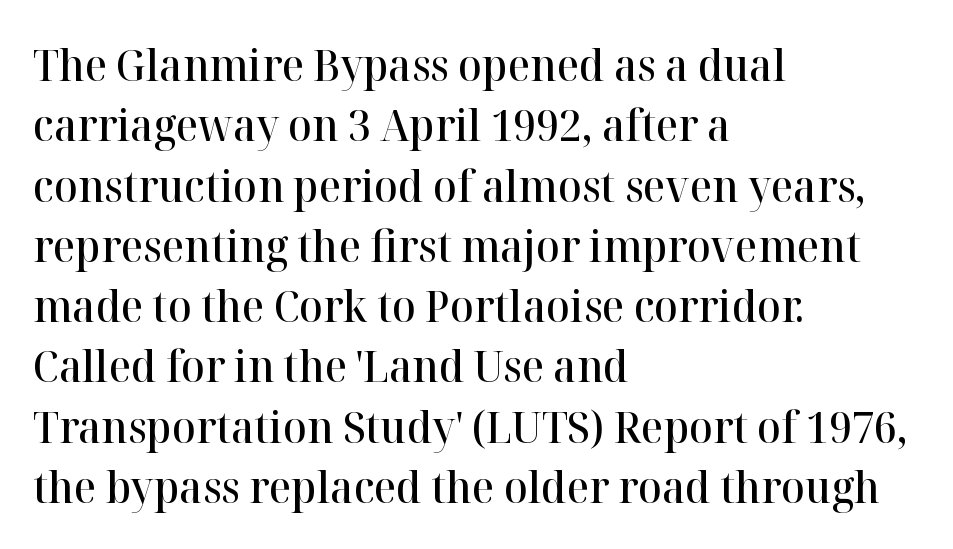
{"serif": "yes", "italic": "no", "bold": "semi", "weight": "semibold", "width": "normal", "stroke_contrast": "high", "x_height": "medium", "monospaced": "no", "underline": "no", "align": "left", "line_spacing": "normal", "line_spacing_ratio": 1.37, "letter_spacing": "normal", "letter_spacing_em": 0.0, "glyph_px": 44}
